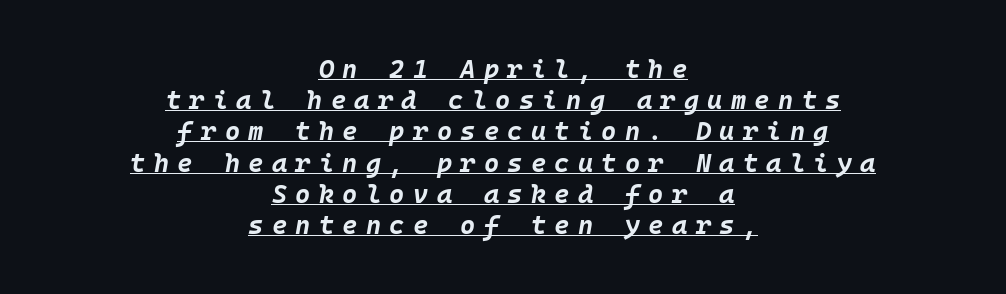
Q: Is the text bold? A: Yes.
Q: Is the text italic (slanted)? A: Yes, it leans right by about 10 degrees.
Q: Is the text underlined? A: Yes.
Q: How is the paragraph aligned? A: Centered.
Q: Is the spacing between letters normal or unusually wide? A: Unusually wide.
